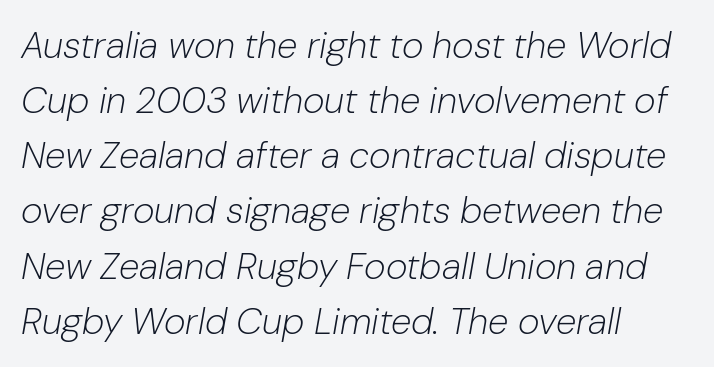
The image shows 37 px light type, italic (leaning right); set left-aligned, normal line spacing (1.49x), normal letter spacing, not underlined; low stroke contrast and a medium x-height.
